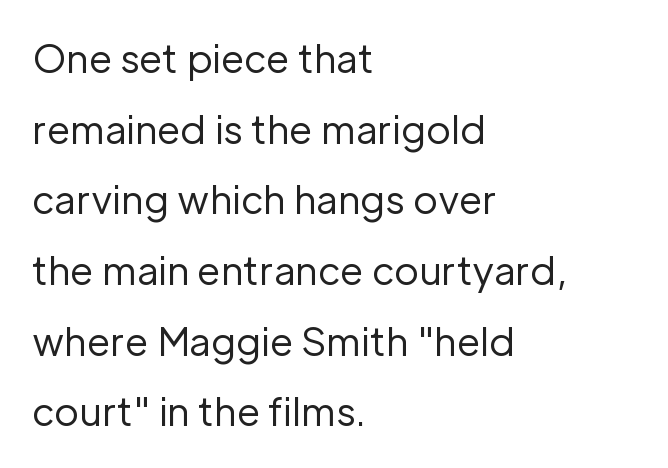
Q: Is the text bold? A: No.
Q: Is the text italic (slanted)? A: No, it is upright.
Q: Is the typeface a serif or a sans-serif typeface? A: Sans-serif.
Q: Is the text underlined? A: No.
Q: How is the paragraph aligned? A: Left-aligned.
Q: Is the spacing between letters normal or unusually wide? A: Normal.
Q: Width (condensed, normal, or wide)? A: Normal.
Q: Stroke contrast? A: Low.
Q: x-height? A: Medium.
Q: Monospaced? A: No.
